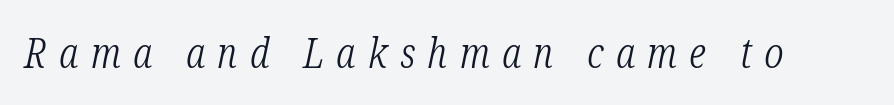
Look at the tracking — it's clearly loosened, letters drifting apart. These lines are rendered in a variable-pitch font. Weight: in the light-to-regular range. The space directly below the letters is spotless. This rendering employs a face with finishing strokes, i.e., a serif. These lines were composed using italics.
